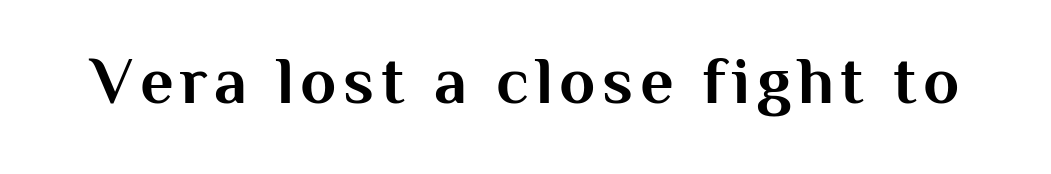
Do the characters align in a grid? No, the font is proportional. Underline: absent. These lines were composed using upright roman letters. The typesetting leans heavy: a genuine bold.
